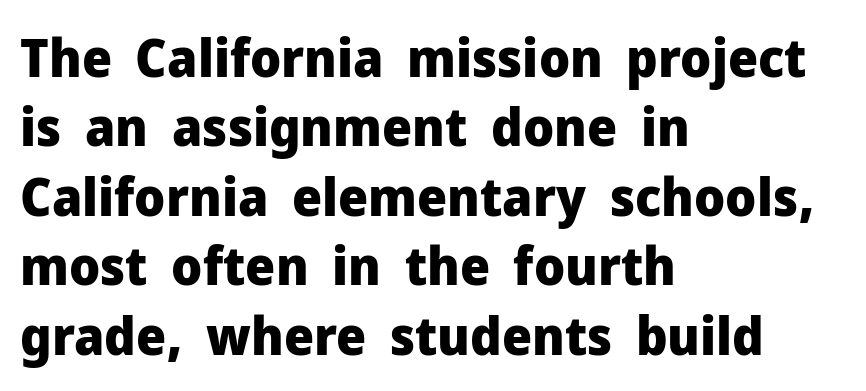
Q: Is the text bold? A: Yes.
Q: Is the text italic (slanted)? A: No, it is upright.
Q: Is the typeface a serif or a sans-serif typeface? A: Sans-serif.
Q: Is the text underlined? A: No.
Q: How is the paragraph aligned? A: Left-aligned.
Q: Is the spacing between letters normal or unusually wide? A: Normal.
Q: Is the spacing between lines tight, normal or loose? A: Normal.
Q: Width (condensed, normal, or wide)? A: Normal.
Q: Stroke contrast? A: Low.
Q: x-height? A: Medium.
Q: Monospaced? A: No.
